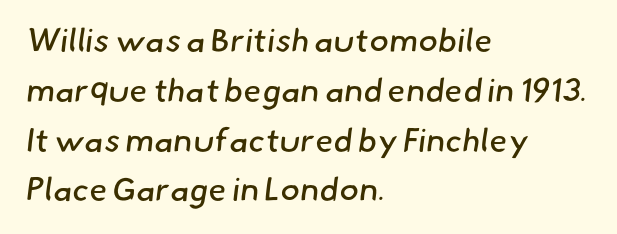
{"serif": "no", "bold": "no", "weight": "regular", "width": "normal", "stroke_contrast": "low", "x_height": "small", "monospaced": "no", "underline": "no", "align": "left", "line_spacing": "normal", "line_spacing_ratio": 1.51, "letter_spacing": "normal", "letter_spacing_em": 0.0, "glyph_px": 33}
